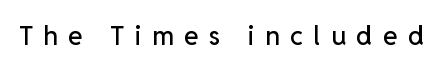
The image shows 26 px text type, upright; set unusually wide letter spacing (+0.41 em), not underlined.
